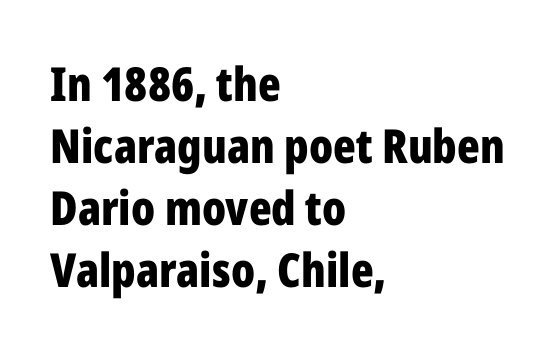
Q: Is the text bold? A: Yes.
Q: Is the text italic (slanted)? A: No, it is upright.
Q: Is the typeface a serif or a sans-serif typeface? A: Sans-serif.
Q: Is the text underlined? A: No.
Q: How is the paragraph aligned? A: Left-aligned.
Q: Is the spacing between letters normal or unusually wide? A: Normal.
Q: Is the spacing between lines tight, normal or loose? A: Normal.
Q: Width (condensed, normal, or wide)? A: Condensed.
Q: Stroke contrast? A: Low.
Q: x-height? A: Medium.
Q: Monospaced? A: No.
